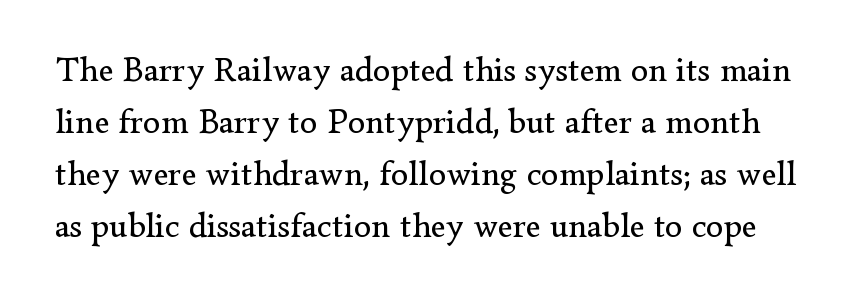
The image shows 35 px regular-weight serif type, upright; set normal line spacing (1.49x), normal letter spacing, not underlined; low stroke contrast and a small x-height.
